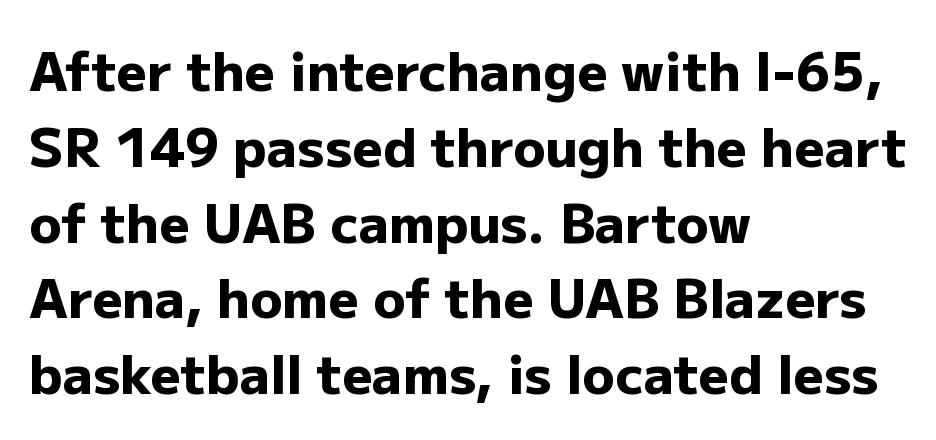
{"serif": "no", "italic": "no", "bold": "yes", "weight": "heavy", "width": "normal", "stroke_contrast": "low", "x_height": "medium", "monospaced": "no", "underline": "no", "align": "left", "line_spacing": "normal", "line_spacing_ratio": 1.43, "letter_spacing": "normal", "letter_spacing_em": 0.0, "glyph_px": 53}
